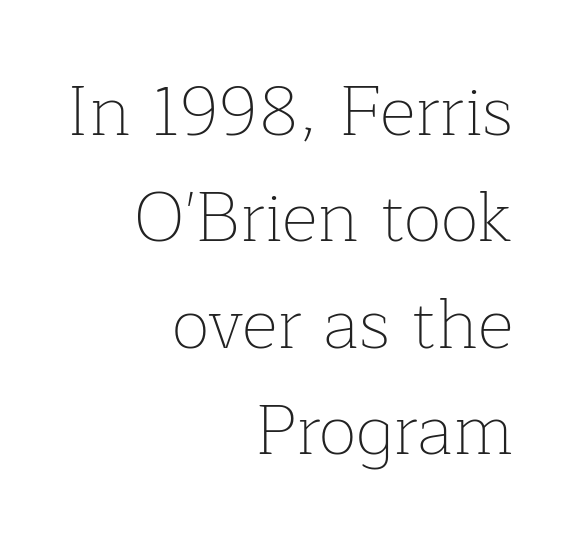
The letters sit at their default tracking, neither squeezed nor spread. You could not count columns in this text — the font is proportionally spaced. Decoration check: the copy has no underline. Horizontal alignment here is rightward, an uncommon choice for prose.
